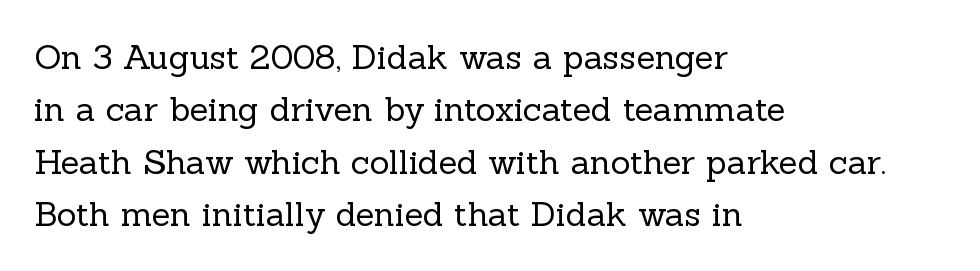
Varying glyph widths throughout — classic text-font behaviour. The rendering shows small feet on the letterforms — a serif design. It's the straight-up-and-down kind of type. The tracking reads as untouched default to a designer's eye.
